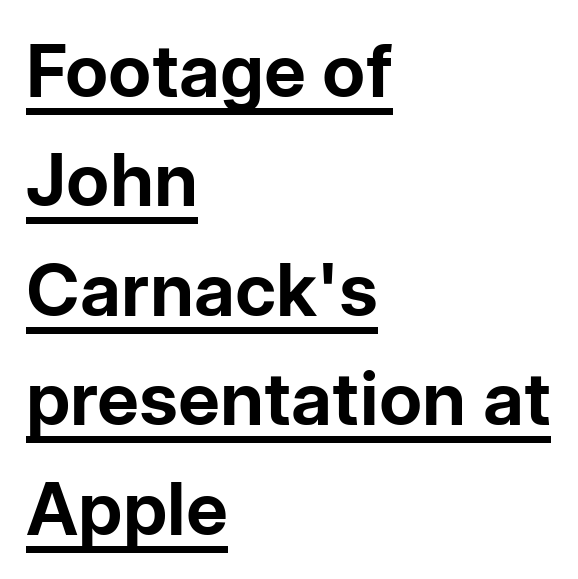
The sample has been set heavy, in full bold. These lines stack with their left ends in a neat column. Designer's note — italics off, roman on. The line texture is even and compact thanks to regular tracking. These lines are rendered in a variable-pitch font.
